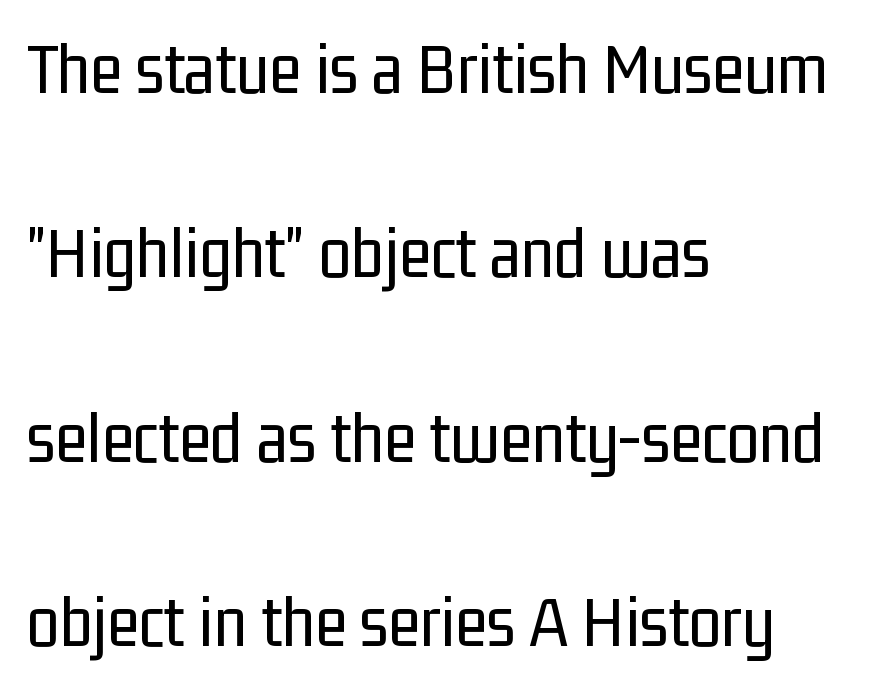
{"serif": "no", "italic": "no", "bold": "no", "weight": "regular", "width": "condensed", "stroke_contrast": "low", "x_height": "medium", "monospaced": "no", "underline": "no", "align": "left", "line_spacing": "loose", "line_spacing_ratio": 2.49, "letter_spacing": "normal", "letter_spacing_em": 0.0, "glyph_px": 74}
